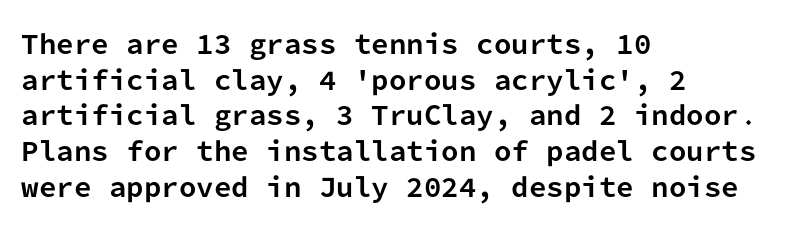
Q: Is the text bold? A: Yes.
Q: Is the text italic (slanted)? A: No, it is upright.
Q: Is the text underlined? A: No.
Q: How is the paragraph aligned? A: Left-aligned.
Q: Is the spacing between letters normal or unusually wide? A: Normal.
Q: Is the spacing between lines tight, normal or loose? A: Normal.
